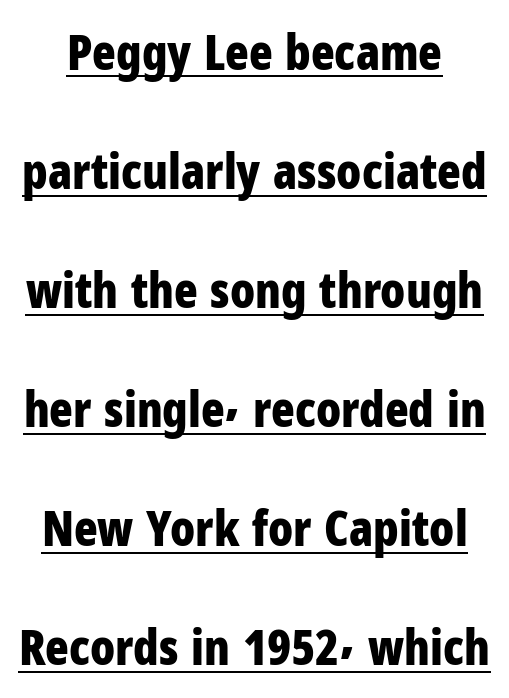
Q: Is the text bold? A: Yes.
Q: Is the text italic (slanted)? A: No, it is upright.
Q: Is the typeface a serif or a sans-serif typeface? A: Sans-serif.
Q: Is the text underlined? A: Yes.
Q: Is the spacing between letters normal or unusually wide? A: Normal.
Q: Is the spacing between lines tight, normal or loose? A: Loose.
Q: Width (condensed, normal, or wide)? A: Condensed.
Q: Stroke contrast? A: Low.
Q: x-height? A: Medium.
Q: Monospaced? A: No.
